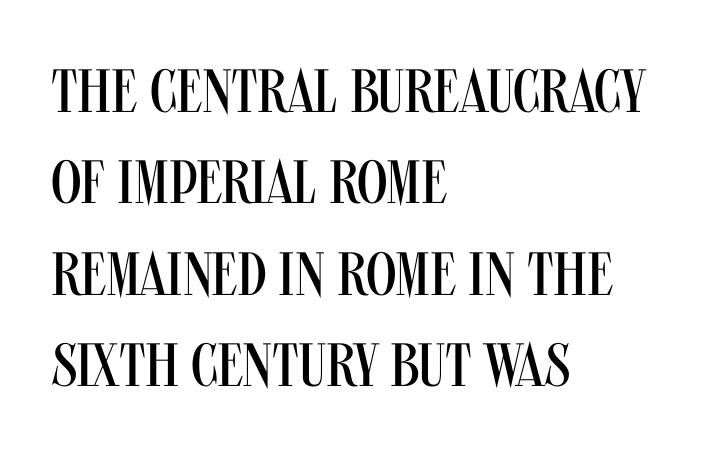
The image shows 61 px regular-weight, condensed sans-serif type, upright; set left-aligned, normal line spacing (1.5x), normal letter spacing, not underlined; medium stroke contrast and a large x-height.
